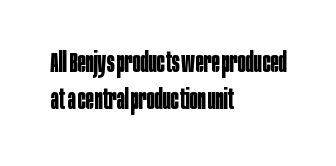
{"italic": "no", "bold": "yes", "underline": "no", "align": "left", "line_spacing": "normal", "line_spacing_ratio": 1.36, "letter_spacing": "normal", "letter_spacing_em": 0.0, "glyph_px": 27}
